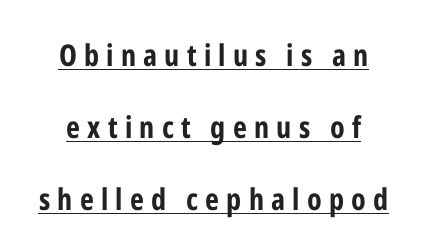
Q: Is the text bold? A: Yes.
Q: Is the text italic (slanted)? A: No, it is upright.
Q: Is the typeface a serif or a sans-serif typeface? A: Sans-serif.
Q: Is the text underlined? A: Yes.
Q: Is the spacing between letters normal or unusually wide? A: Unusually wide.
Q: Is the spacing between lines tight, normal or loose? A: Loose.
Q: Width (condensed, normal, or wide)? A: Condensed.
Q: Stroke contrast? A: Low.
Q: x-height? A: Medium.
Q: Monospaced? A: No.
